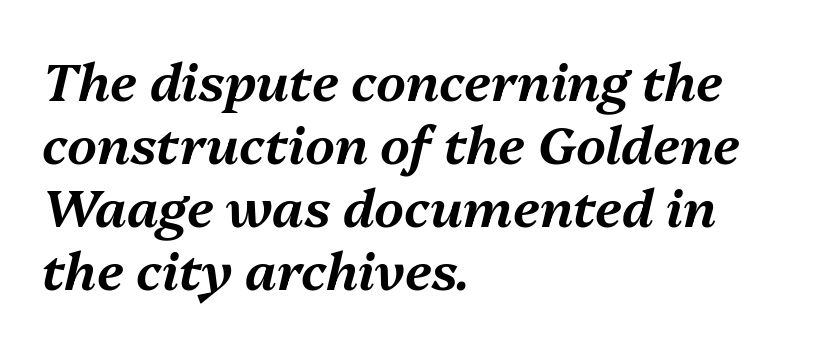
The image shows 52 px text type, italic (leaning right); set left-aligned, line spacing 1.21x, normal letter spacing, not underlined; medium stroke contrast and a medium x-height.
